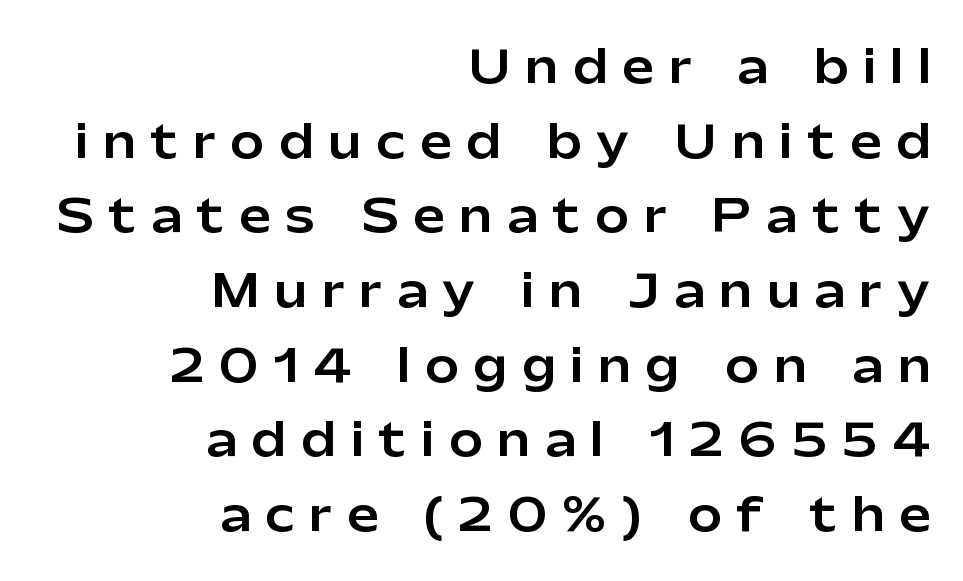
{"serif": "no", "italic": "no", "width": "normal", "stroke_contrast": "low", "x_height": "medium", "monospaced": "no", "underline": "no", "align": "right", "line_spacing": "normal", "line_spacing_ratio": 1.66, "letter_spacing": "wide", "letter_spacing_em": 0.34, "glyph_px": 45}
